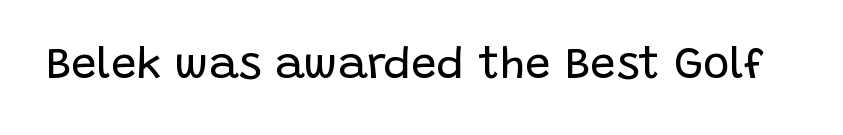
{"serif": "no", "italic": "no", "bold": "no", "weight": "regular", "width": "normal", "stroke_contrast": "low", "x_height": "large", "monospaced": "no", "underline": "no", "letter_spacing": "normal", "letter_spacing_em": 0.0, "glyph_px": 45}
